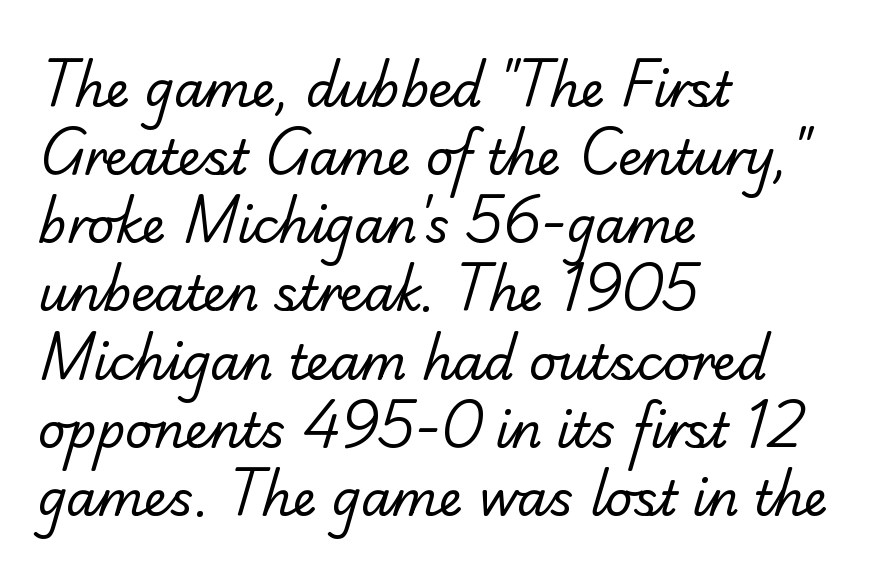
Short and long lines alike share a common starting point at left. These lines keep a tight, regular rhythm from letter to letter. This rendering features lettering with no underline. Each letter's strokes conclude with small projecting serifs.
